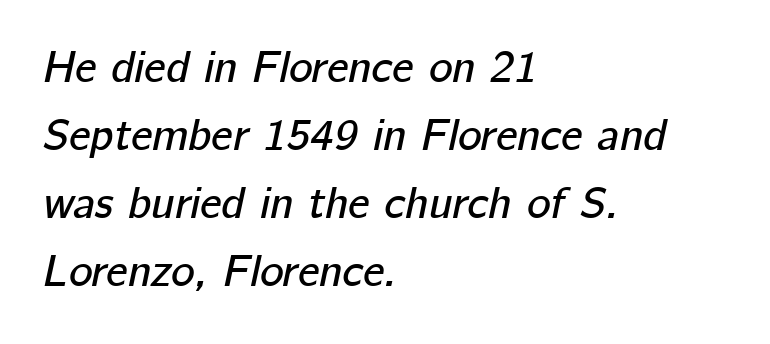
The image shows 45 px text type, italic (leaning right); set left-aligned, normal line spacing (1.51x), normal letter spacing, not underlined; low stroke contrast and a medium x-height.
